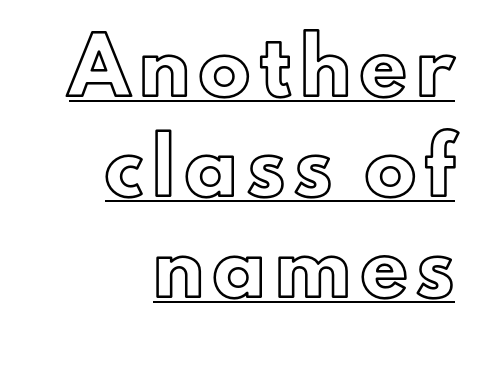
Q: Is the text italic (slanted)? A: No, it is upright.
Q: Is the text underlined? A: Yes.
Q: How is the paragraph aligned? A: Right-aligned.
Q: Is the spacing between lines tight, normal or loose? A: Loose.
Q: Width (condensed, normal, or wide)? A: Normal.
Q: x-height? A: Small.
Q: Monospaced? A: No.
